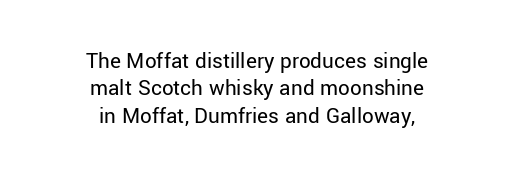
Quick note: underline off. The letters sit at their default tracking, neither squeezed nor spread. The rendering positions every line midway between the sides. Each stroke keeps to a modest, everyday thickness or less. Every character sits straight up, as roman type does.
